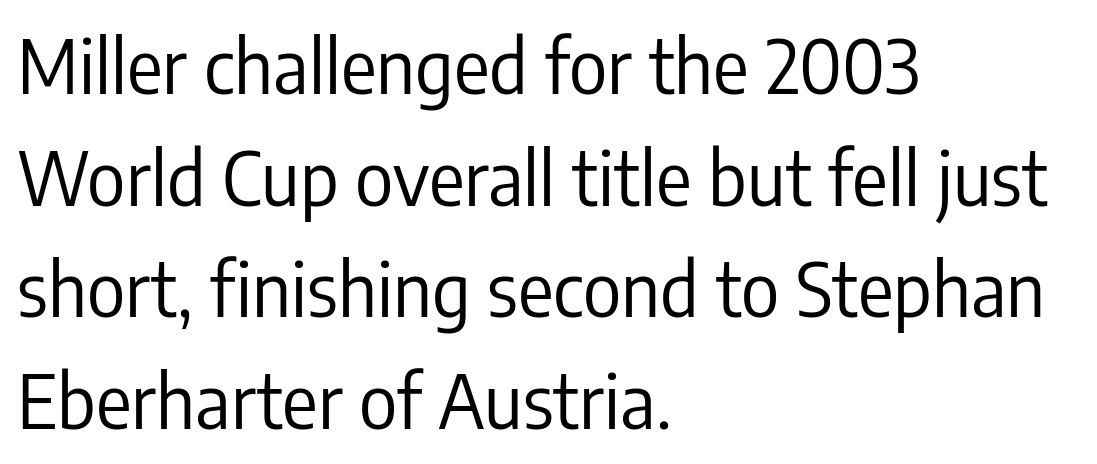
Q: Is the text bold? A: No.
Q: Is the text italic (slanted)? A: No, it is upright.
Q: Is the typeface a serif or a sans-serif typeface? A: Sans-serif.
Q: Is the text underlined? A: No.
Q: How is the paragraph aligned? A: Left-aligned.
Q: Is the spacing between letters normal or unusually wide? A: Normal.
Q: Is the spacing between lines tight, normal or loose? A: Normal.
Q: Width (condensed, normal, or wide)? A: Condensed.
Q: Stroke contrast? A: Low.
Q: x-height? A: Medium.
Q: Monospaced? A: No.
